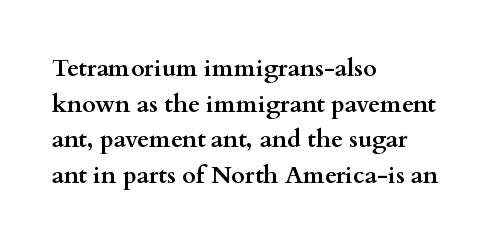
Q: Is the text bold? A: Yes.
Q: Is the text italic (slanted)? A: No, it is upright.
Q: Is the text underlined? A: No.
Q: How is the paragraph aligned? A: Left-aligned.
Q: Is the spacing between letters normal or unusually wide? A: Normal.
Q: Is the spacing between lines tight, normal or loose? A: Normal.
